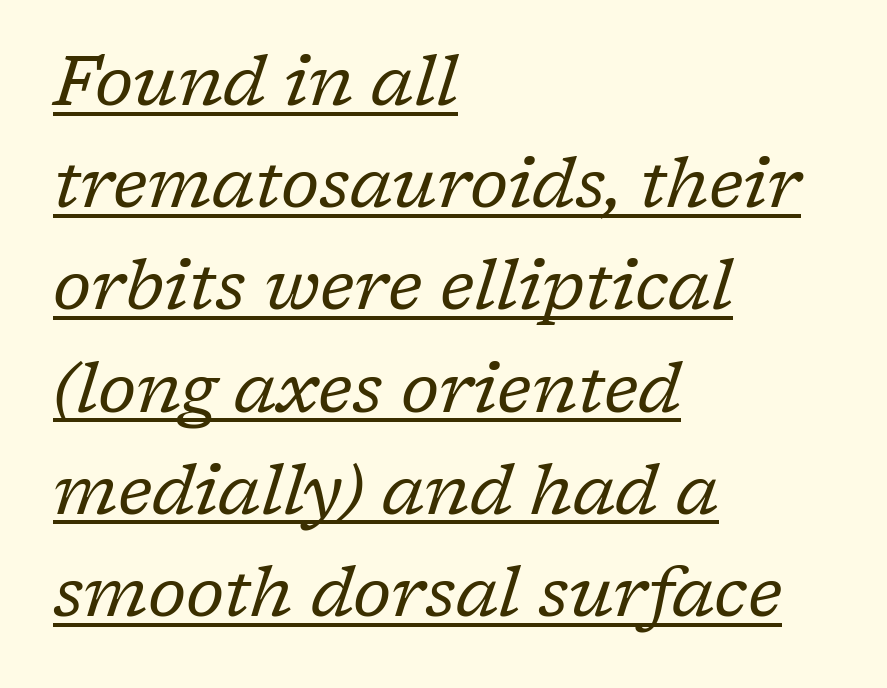
Q: Is the text bold? A: No.
Q: Is the text italic (slanted)? A: Yes, it leans right by about 17 degrees.
Q: Is the typeface a serif or a sans-serif typeface? A: Serif.
Q: Is the text underlined? A: Yes.
Q: How is the paragraph aligned? A: Left-aligned.
Q: Is the spacing between letters normal or unusually wide? A: Normal.
Q: Is the spacing between lines tight, normal or loose? A: Normal.
Q: Width (condensed, normal, or wide)? A: Normal.
Q: Stroke contrast? A: Low.
Q: x-height? A: Medium.
Q: Monospaced? A: No.
